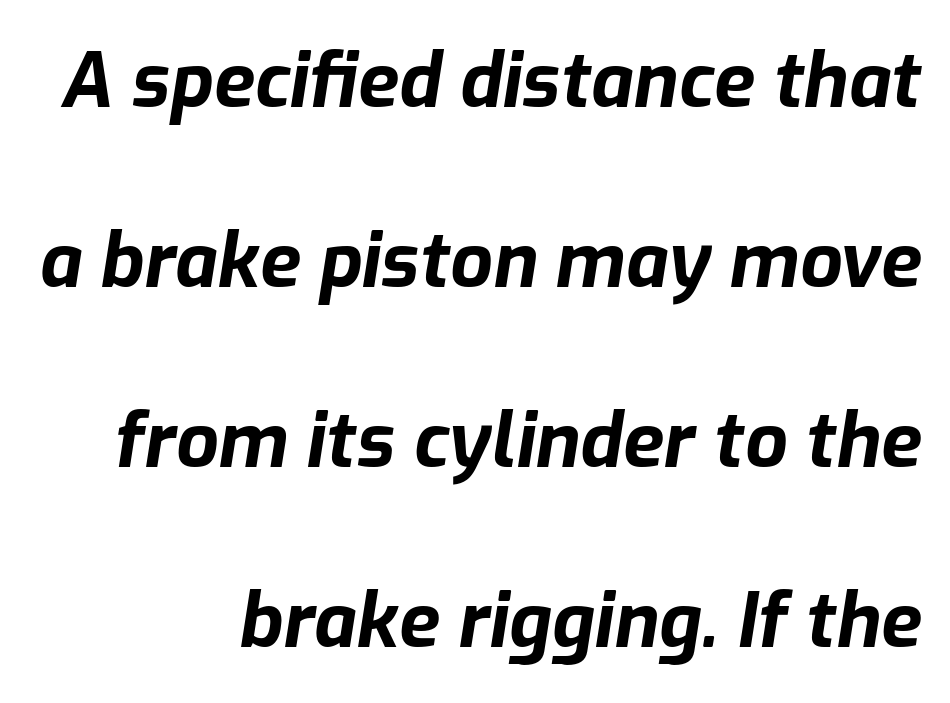
{"italic": "yes", "lean": "right", "slant_degrees": 9, "bold": "yes", "weight": "bold", "width": "normal", "stroke_contrast": "low", "x_height": "medium", "monospaced": "no", "underline": "no", "align": "right", "line_spacing": "loose", "line_spacing_ratio": 2.4, "letter_spacing": "normal", "letter_spacing_em": 0.0, "glyph_px": 75}
